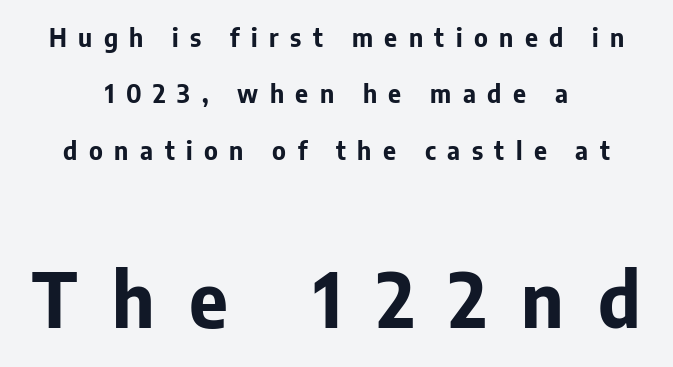
The image shows 75 px bold sans-serif type, upright; set centered, loose line spacing (2.26x), unusually wide letter spacing (+0.46 em), not underlined; the second (bottom) block is 3.0x larger; low stroke contrast and a medium x-height.
